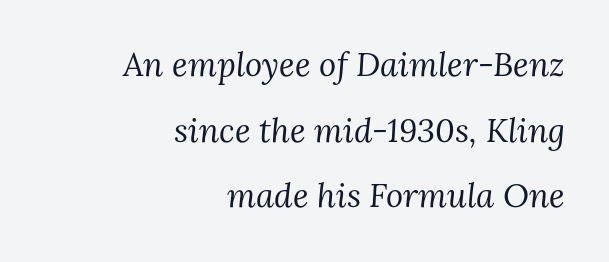
{"serif": "yes", "italic": "yes", "lean": "right", "slant_degrees": 3, "bold": "no", "weight": "regular", "width": "normal", "stroke_contrast": "medium", "x_height": "medium", "monospaced": "no", "underline": "no", "align": "right", "line_spacing": "loose", "line_spacing_ratio": 1.99, "letter_spacing": "normal", "letter_spacing_em": 0.0, "glyph_px": 33}
